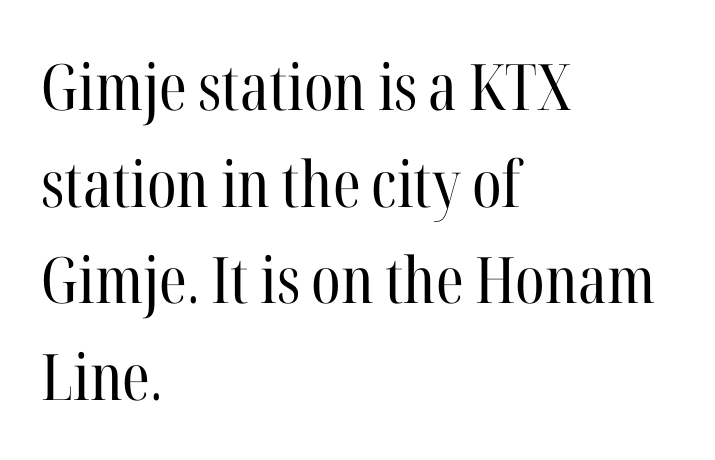
Nobody drew a line under any word here. Notice how the passage keeps a crisp vertical edge on the left only. Check where the strokes stop: tiny serifs finish them off. Unlike italic type, these characters show no tilt at all. You could call the tracking neutral — neither tight nor loose. Quick note: interline space is typical.
